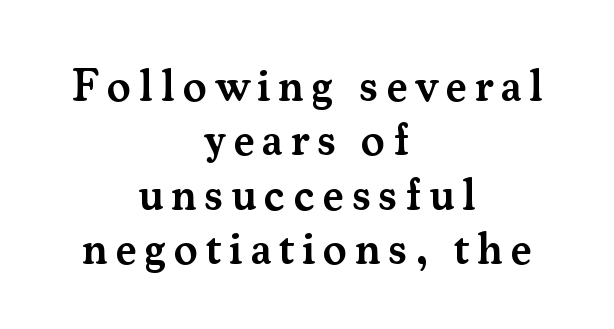
{"serif": "yes", "italic": "no", "bold": "semi", "weight": "semibold", "width": "normal", "stroke_contrast": "medium", "x_height": "small", "monospaced": "no", "underline": "no", "align": "center", "line_spacing_ratio": 1.21, "glyph_px": 45}
